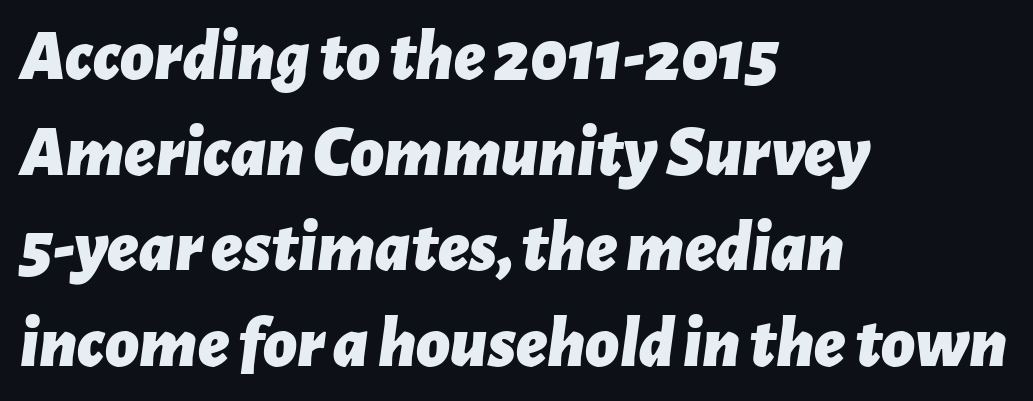
The image shows 73 px bold type, italic (leaning right); set left-aligned, normal line spacing (1.31x), normal letter spacing, not underlined; low stroke contrast and a medium x-height.
